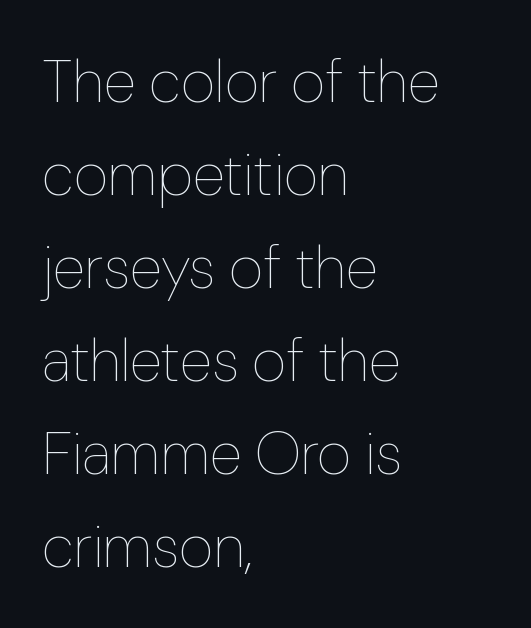
The image shows 60 px thin type, upright; set left-aligned, normal line spacing (1.55x), normal letter spacing, not underlined; low stroke contrast and a medium x-height.
